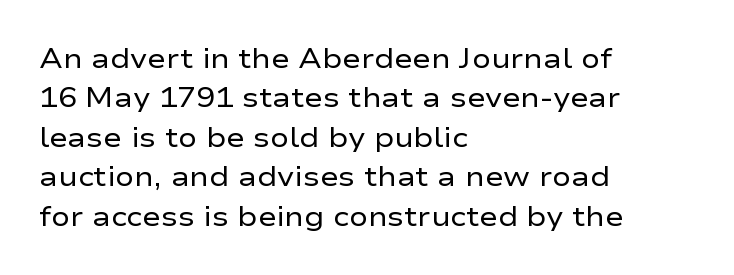
The image shows 28 px regular-weight, wide sans-serif type, upright; set left-aligned, normal line spacing (1.41x), normal letter spacing, not underlined; low stroke contrast and a medium x-height.
